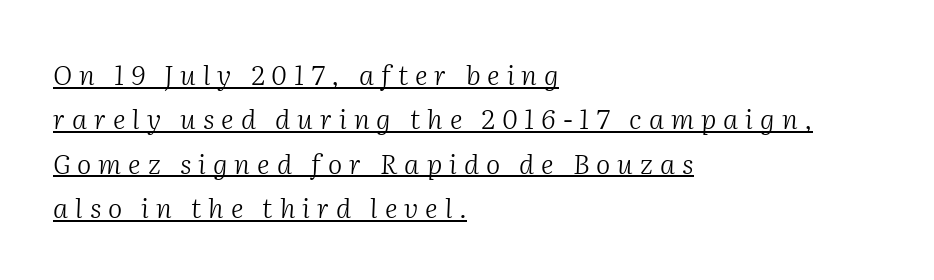
The image shows 27 px text type, italic (leaning right); set left-aligned, normal line spacing (1.64x), unusually wide letter spacing (+0.26 em), underlined.
